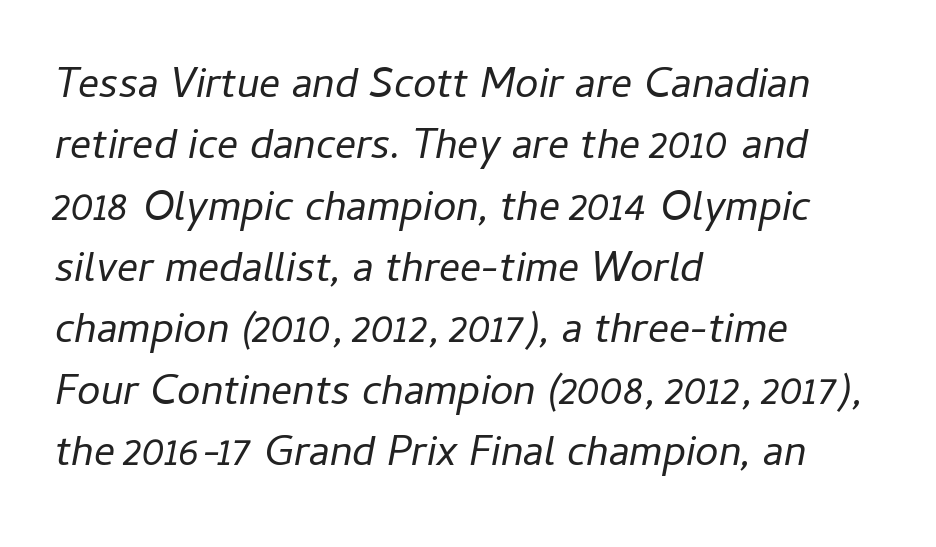
Rows of type keep a routine distance in the vertical direction. The typeface has the unassuming heft of standard copy or less. This sample uses plain, unmodified letter spacing. Underline: absent.
